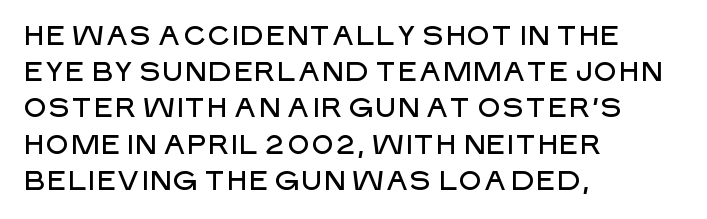
The image shows 27 px text type, upright; set left-aligned, normal line spacing (1.34x), normal letter spacing, not underlined.
